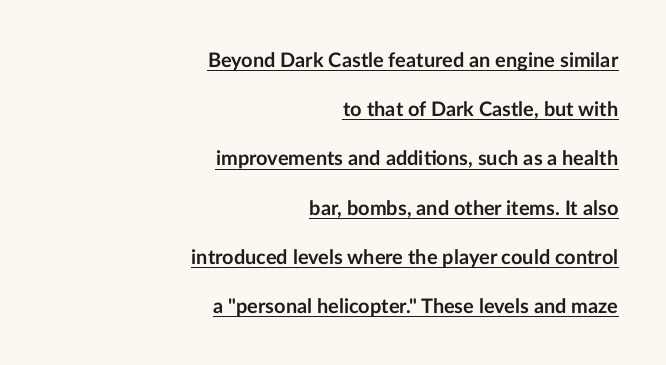
Leading is clearly above the norm, producing a sparse column. Designer's note — italics off, roman on. Characters follow at the spacing the type designer built in. Compared with an ordinary text face, these strokes are far heavier — a full bold. Every row of glyphs terminates at an identical x-position on the right. Has an underline been added? It has.
